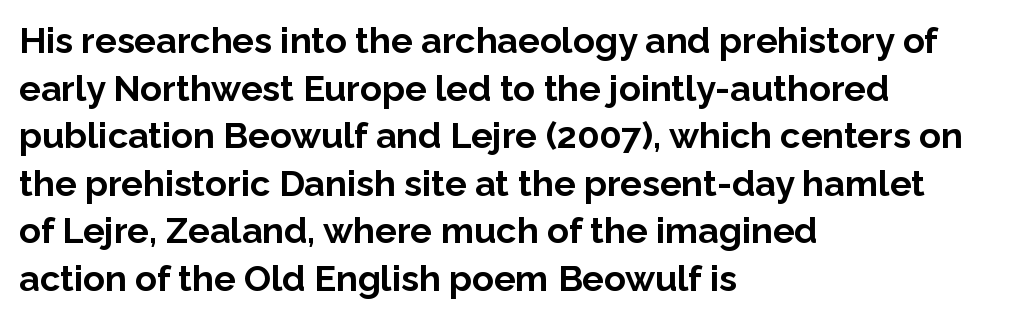
Does extra space separate the letters? No, they use regular spacing. One glance says typical: line gaps are just what's usual. A roman cut, with each character standing at attention. Look at the stroke-to-counter ratio: heavy, a bold. You could not count columns in this text — the font is proportionally spaced. A classic flush-left, rag-right setting is used for this passage.
